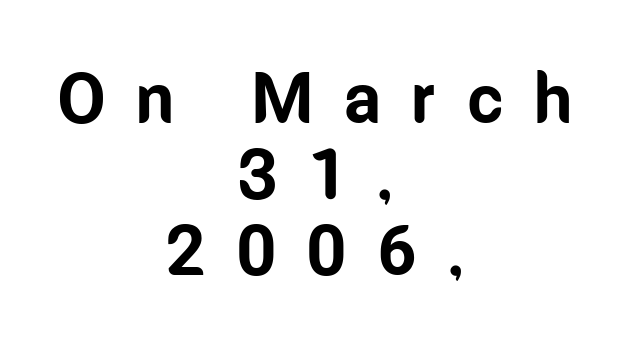
Q: Is the text bold? A: Yes.
Q: Is the text italic (slanted)? A: No, it is upright.
Q: Is the typeface a serif or a sans-serif typeface? A: Sans-serif.
Q: Is the text underlined? A: No.
Q: How is the paragraph aligned? A: Centered.
Q: Is the spacing between letters normal or unusually wide? A: Unusually wide.
Q: Is the spacing between lines tight, normal or loose? A: Tight.
Q: Width (condensed, normal, or wide)? A: Condensed.
Q: Stroke contrast? A: Low.
Q: x-height? A: Medium.
Q: Monospaced? A: No.
